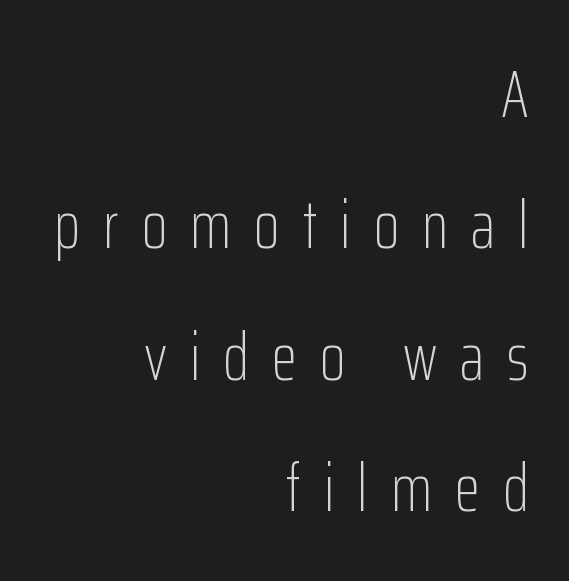
The image shows 67 px light, condensed sans-serif type, upright; set right-aligned, loose line spacing (1.96x), unusually wide letter spacing (+0.34 em), not underlined; low stroke contrast and a medium x-height.
